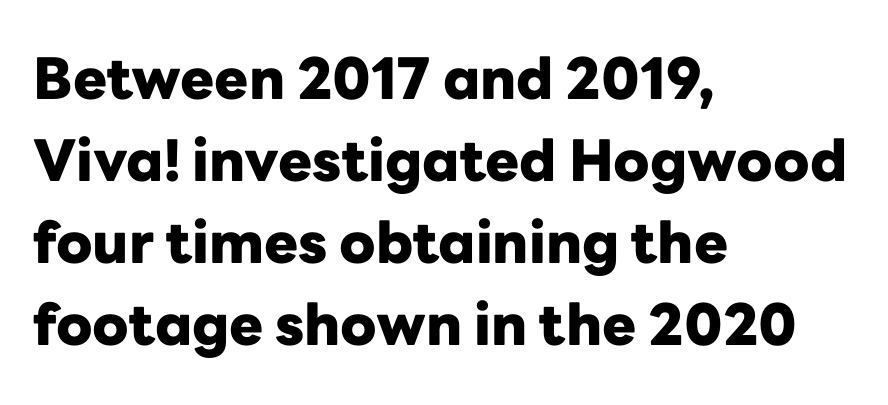
{"serif": "no", "italic": "no", "bold": "yes", "weight": "heavy", "width": "normal", "stroke_contrast": "low", "x_height": "medium", "monospaced": "no", "underline": "no", "align": "left", "line_spacing": "normal", "line_spacing_ratio": 1.44, "letter_spacing": "normal", "letter_spacing_em": 0.0, "glyph_px": 57}
